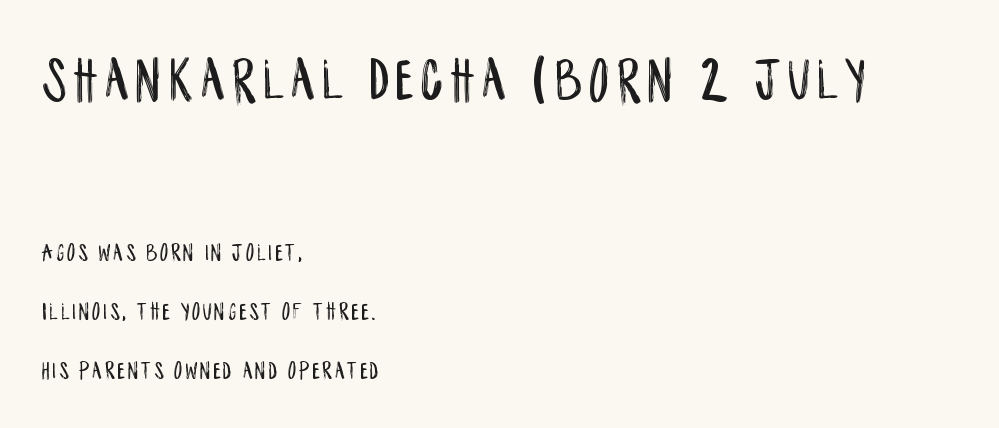
Which of the two is more prominent by size? The first, at the top. A typesetter would call this leading open, well beyond the default. Rendered with straight, roman letterforms. This rendering features lettering with no underline.
